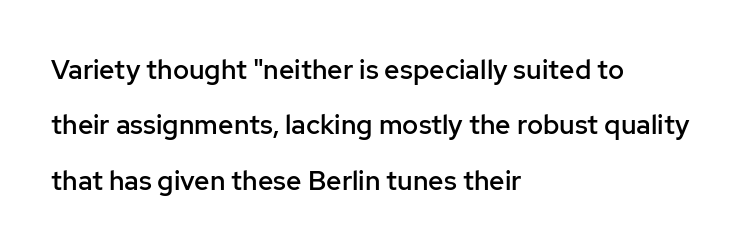
{"italic": "no", "bold": "semi", "underline": "no", "align": "left", "line_spacing": "loose", "line_spacing_ratio": 2.05, "letter_spacing": "normal", "letter_spacing_em": 0.0, "glyph_px": 27}
